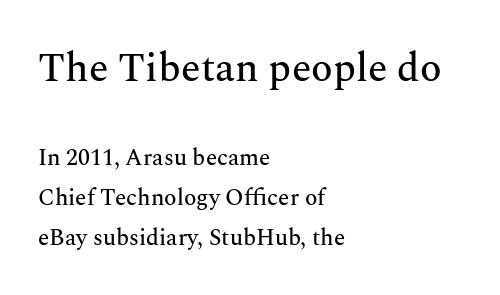
Q: Is the text italic (slanted)? A: No, it is upright.
Q: Is the typeface a serif or a sans-serif typeface? A: Serif.
Q: Is the text underlined? A: No.
Q: How is the paragraph aligned? A: Left-aligned.
Q: Is the spacing between letters normal or unusually wide? A: Normal.
Q: Which block of text is set in a larger size, the first (top) or the second (bottom)? A: The first (top) one.
Q: Width (condensed, normal, or wide)? A: Normal.
Q: Stroke contrast? A: Medium.
Q: x-height? A: Medium.
Q: Monospaced? A: No.
